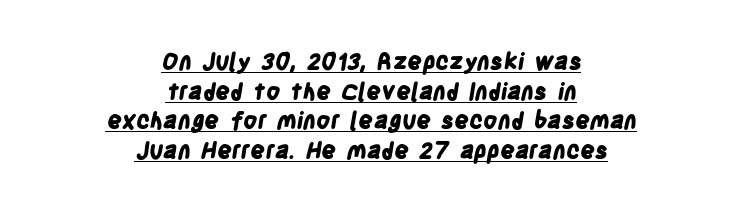
The image shows 23 px bold type; set centered, normal line spacing (1.29x), normal letter spacing, underlined.
